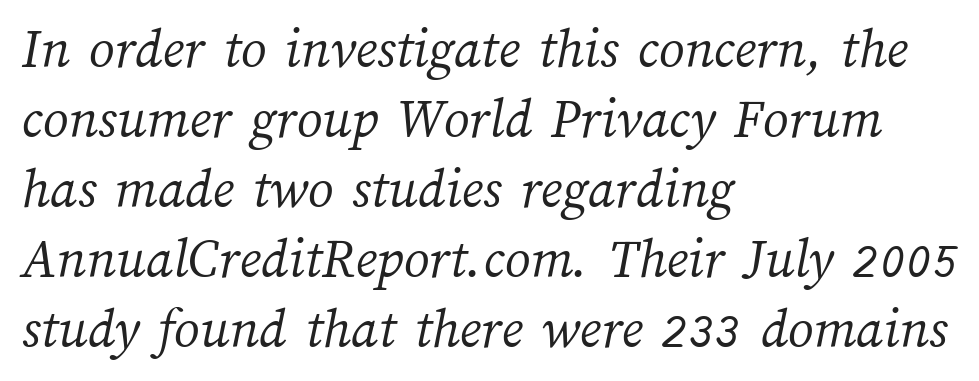
Q: Is the text bold? A: No.
Q: Is the text underlined? A: No.
Q: How is the paragraph aligned? A: Left-aligned.
Q: Is the spacing between letters normal or unusually wide? A: Normal.
Q: Width (condensed, normal, or wide)? A: Normal.
Q: Stroke contrast? A: Medium.
Q: x-height? A: Medium.
Q: Monospaced? A: No.
